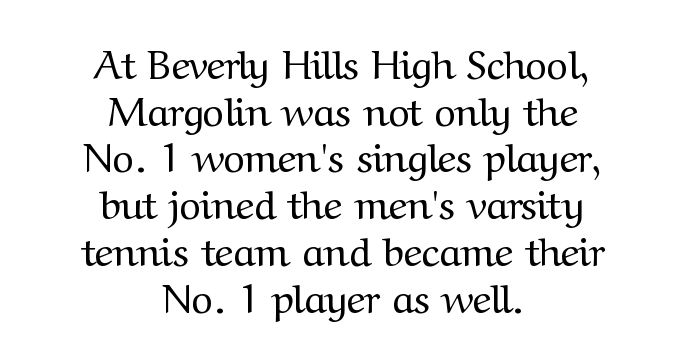
The image shows 41 px regular-weight serif type, upright; set centered, tight line spacing (1.14x), normal letter spacing, not underlined; medium stroke contrast and a medium x-height.
